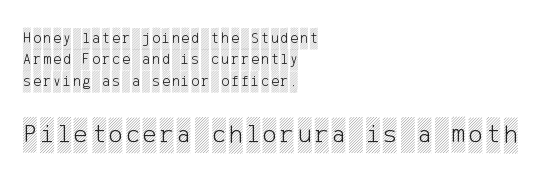
The image shows 26 px text type, upright; set left-aligned, normal line spacing (1.43x), not underlined; the second (bottom) block is 1.73x larger.
